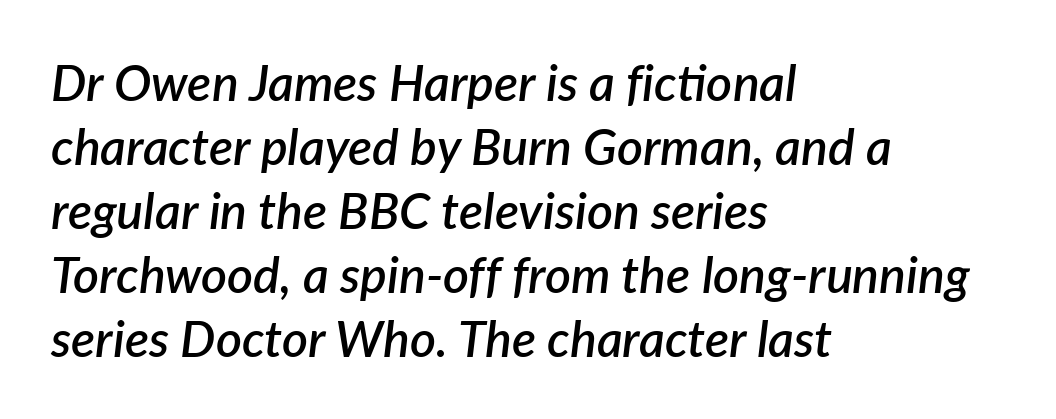
Letters rest on an invisible, unmarked baseline. Leftover space on each line is placed entirely after the last word. You could not count columns in this text — the font is proportionally spaced. The characters look somewhat weighty, a semibold short of true bold. Does the lettering tilt? It does — this is italic. The gaps between neighbouring characters are ordinary and unremarkable.
